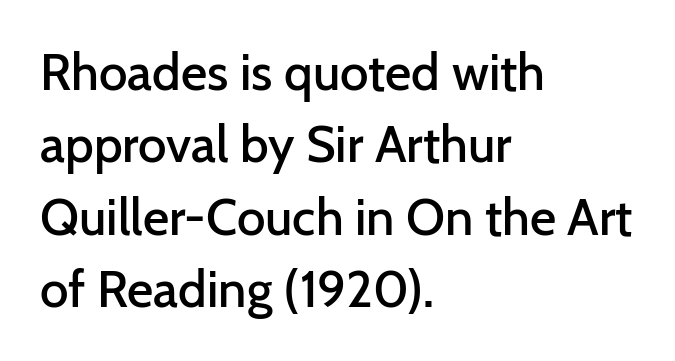
The image shows 51 px semibold sans-serif type, upright; set left-aligned, normal line spacing (1.42x), normal letter spacing, not underlined; low stroke contrast and a medium x-height.
